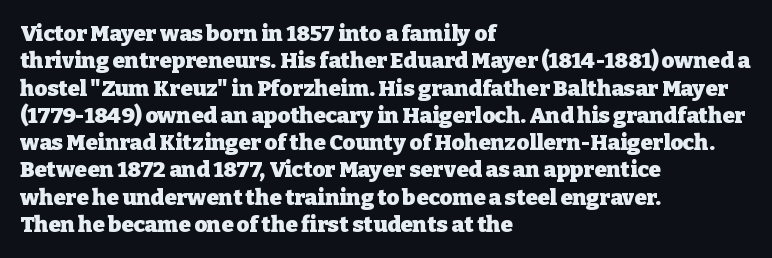
Q: Is the text bold? A: Yes.
Q: Is the text italic (slanted)? A: No, it is upright.
Q: Is the text underlined? A: No.
Q: How is the paragraph aligned? A: Left-aligned.
Q: Is the spacing between letters normal or unusually wide? A: Normal.
